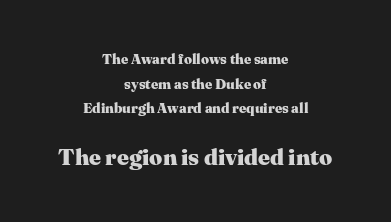
{"italic": "no", "bold": "yes", "underline": "no", "align": "center", "line_spacing_ratio": 1.76, "letter_spacing": "normal", "letter_spacing_em": 0.0, "larger_block": "second", "size_ratio": 1.64, "glyph_px": 23}
